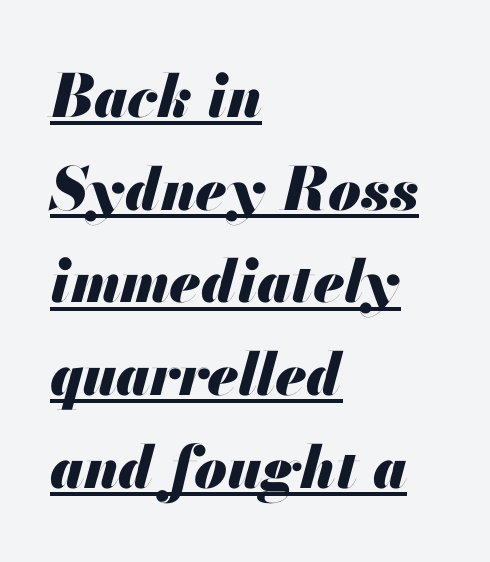
{"italic": "yes", "lean": "right", "slant_degrees": 13, "bold": "yes", "weight": "heavy", "width": "normal", "stroke_contrast": "medium", "x_height": "small", "monospaced": "no", "underline": "yes", "align": "left", "line_spacing": "normal", "line_spacing_ratio": 1.57, "letter_spacing": "normal", "letter_spacing_em": 0.0, "glyph_px": 59}
